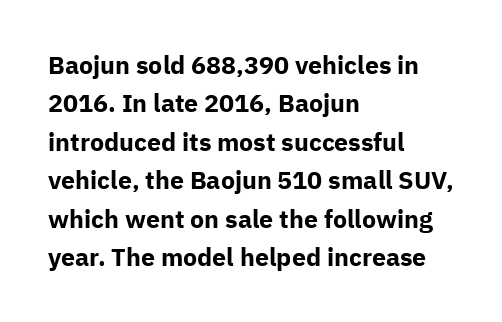
{"italic": "no", "bold": "yes", "underline": "no", "align": "left", "line_spacing": "normal", "line_spacing_ratio": 1.54, "letter_spacing": "normal", "letter_spacing_em": 0.0, "glyph_px": 25}
